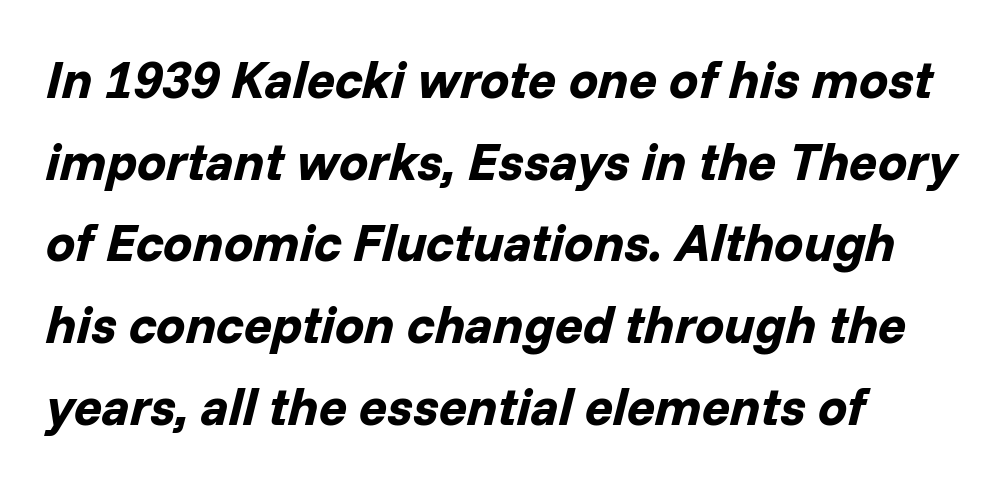
There is no visible air inserted between adjacent glyphs. This sample keeps an unexceptional amount of space between lines. What weight is shown? A full bold with thick strokes. A typesetter would call this proportional, since set widths differ per character.
